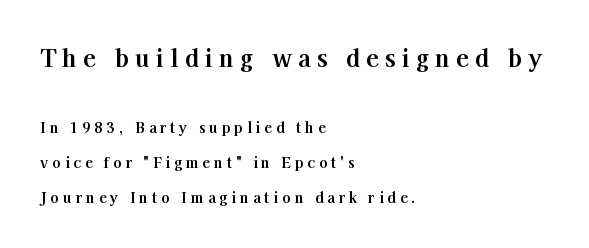
{"italic": "no", "bold": "yes", "underline": "no", "align": "left", "line_spacing": "loose", "line_spacing_ratio": 2.5, "letter_spacing": "wide", "letter_spacing_em": 0.28, "larger_block": "first", "size_ratio": 1.64, "glyph_px": 23}
